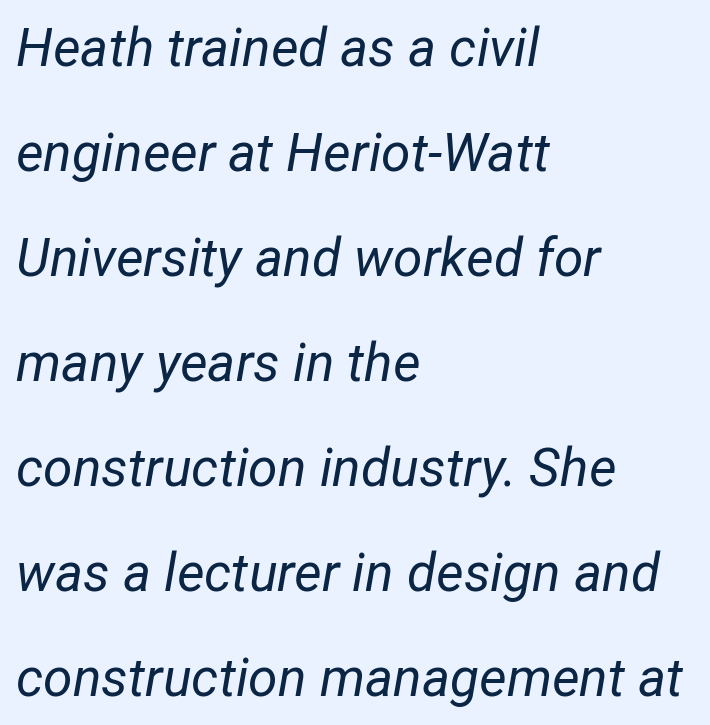
Vertical spacing — loose. No word sits above an underline. The rendering anchors every line to the left-hand side. Character widths vary here, with narrow letters taking less room than wide ones.
